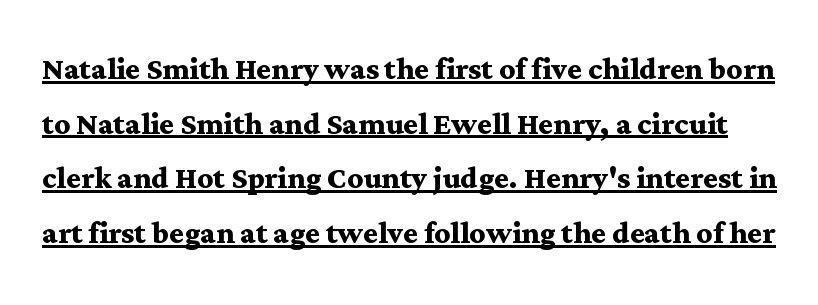
Posture: upright roman. Serifs: yes, visible at the terminals of the letterforms. A full-strength bold gives these letters their thick strokes. Vertical spacing — default. Is this a fixed-width face? No — the glyphs have proportional, varying widths.
